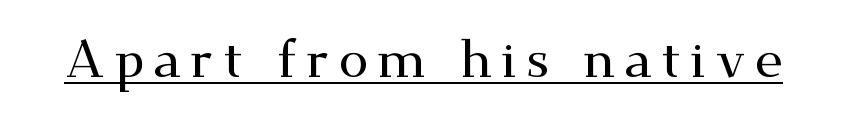
Q: Is the text italic (slanted)? A: No, it is upright.
Q: Is the typeface a serif or a sans-serif typeface? A: Serif.
Q: Is the text underlined? A: Yes.
Q: Width (condensed, normal, or wide)? A: Wide.
Q: Stroke contrast? A: Medium.
Q: x-height? A: Small.
Q: Monospaced? A: No.
